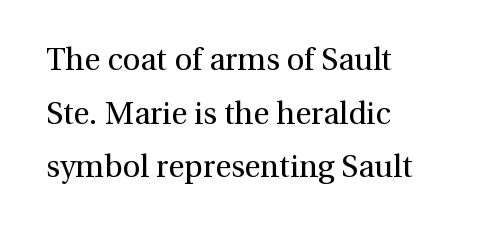
Tall strokes in this sample are plumb rather than angled. Spacing verdict: proportional, widths tailored to each character. Nothing heavy about these letters — not bold at all. The type is set solid horizontally, with unmodified tracking. The passage is arranged the way most books set body copy — flush left.
